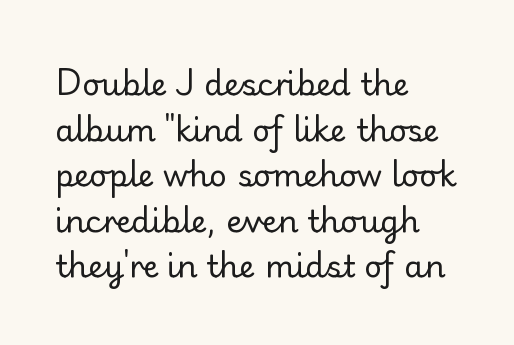
Q: Is the text bold? A: No.
Q: Is the text italic (slanted)? A: No, it is upright.
Q: Is the typeface a serif or a sans-serif typeface? A: Serif.
Q: Is the text underlined? A: No.
Q: How is the paragraph aligned? A: Left-aligned.
Q: Is the spacing between letters normal or unusually wide? A: Normal.
Q: Is the spacing between lines tight, normal or loose? A: Normal.
Q: Width (condensed, normal, or wide)? A: Normal.
Q: Stroke contrast? A: Low.
Q: x-height? A: Small.
Q: Monospaced? A: No.
